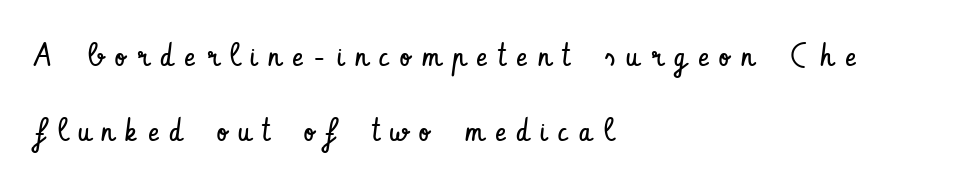
The image shows 32 px regular-weight, condensed sans-serif type, upright; set left-aligned, loose line spacing (2.35x), unusually wide letter spacing (+0.36 em), not underlined; low stroke contrast and a small x-height.
